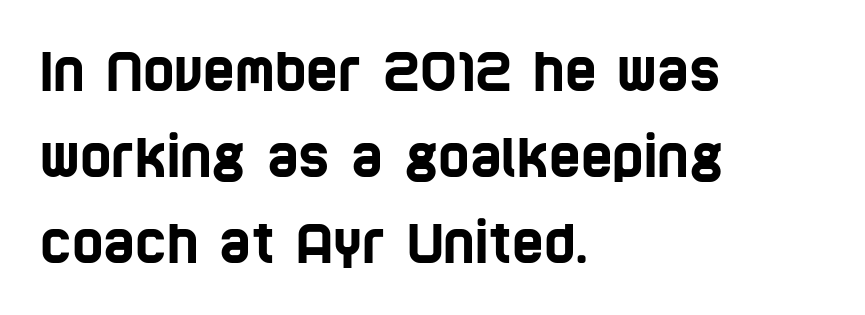
{"serif": "no", "width": "condensed", "stroke_contrast": "low", "x_height": "large", "monospaced": "no", "underline": "no", "align": "left", "line_spacing": "normal", "line_spacing_ratio": 1.59, "letter_spacing": "normal", "letter_spacing_em": 0.0, "glyph_px": 54}
